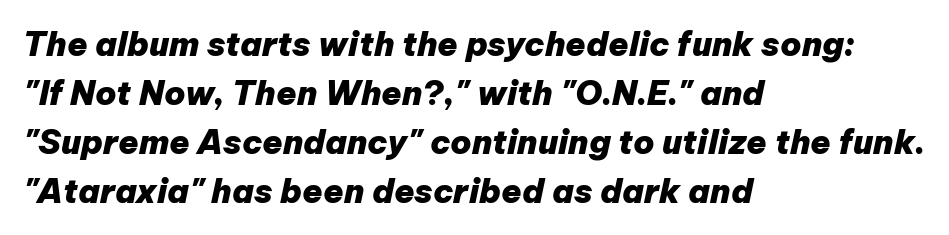
Q: Is the text bold? A: Yes.
Q: Is the text italic (slanted)? A: Yes, it leans right by about 12 degrees.
Q: Is the text underlined? A: No.
Q: How is the paragraph aligned? A: Left-aligned.
Q: Is the spacing between letters normal or unusually wide? A: Normal.
Q: Is the spacing between lines tight, normal or loose? A: Normal.
Q: Width (condensed, normal, or wide)? A: Normal.
Q: Stroke contrast? A: Low.
Q: x-height? A: Medium.
Q: Monospaced? A: No.
